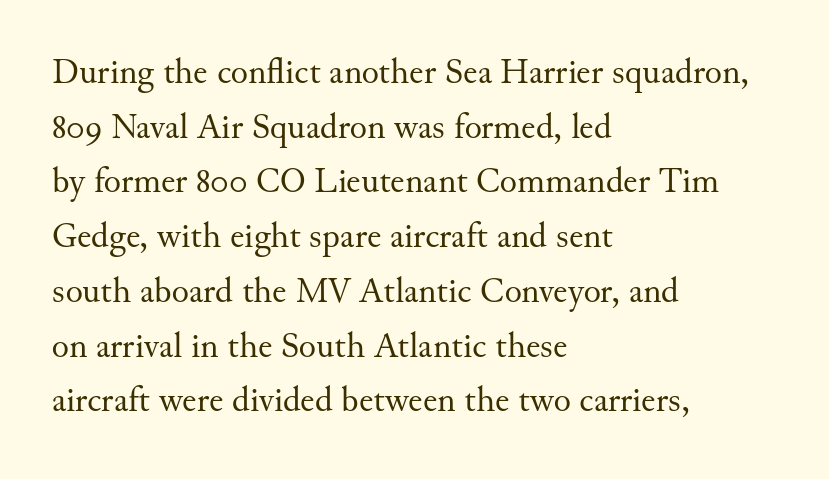
Is this a fixed-width face? No — the glyphs have proportional, varying widths. Does extra space separate the letters? No, they use regular spacing. Rendered with straight, roman letterforms. Words float on clear page, feet unadorned.
